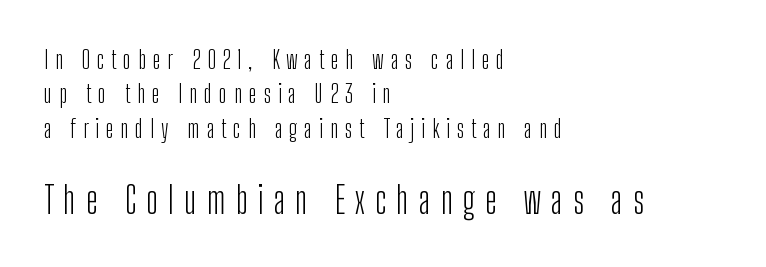
Q: Is the text bold? A: No.
Q: Is the text italic (slanted)? A: No, it is upright.
Q: Is the typeface a serif or a sans-serif typeface? A: Sans-serif.
Q: Is the text underlined? A: No.
Q: How is the paragraph aligned? A: Left-aligned.
Q: Is the spacing between letters normal or unusually wide? A: Unusually wide.
Q: Is the spacing between lines tight, normal or loose? A: Normal.
Q: Which block of text is set in a larger size, the first (top) or the second (bottom)? A: The second (bottom) one.
Q: Width (condensed, normal, or wide)? A: Condensed.
Q: Stroke contrast? A: Low.
Q: x-height? A: Medium.
Q: Monospaced? A: No.
